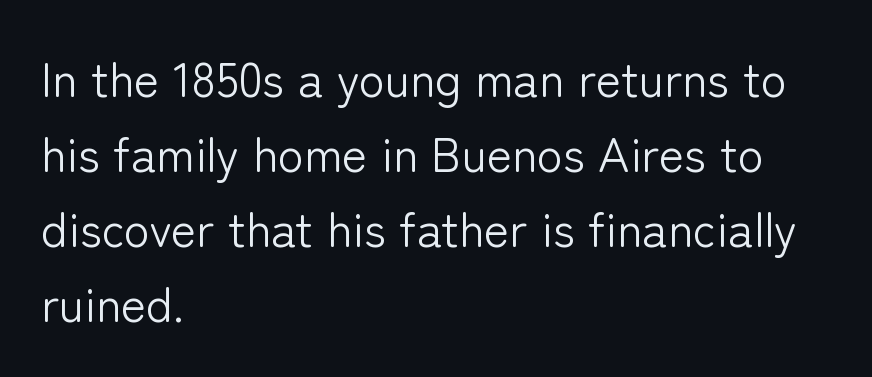
Q: Is the text bold? A: No.
Q: Is the text italic (slanted)? A: No, it is upright.
Q: Is the typeface a serif or a sans-serif typeface? A: Sans-serif.
Q: Is the text underlined? A: No.
Q: How is the paragraph aligned? A: Left-aligned.
Q: Is the spacing between letters normal or unusually wide? A: Normal.
Q: Is the spacing between lines tight, normal or loose? A: Normal.
Q: Width (condensed, normal, or wide)? A: Normal.
Q: Stroke contrast? A: Low.
Q: x-height? A: Medium.
Q: Monospaced? A: No.
